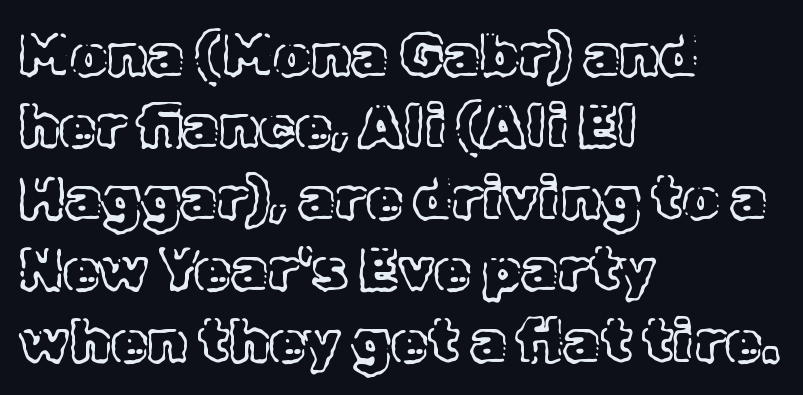
The image shows 59 px text type, upright; set left-aligned, line spacing 1.21x, normal letter spacing, not underlined; a medium x-height.
